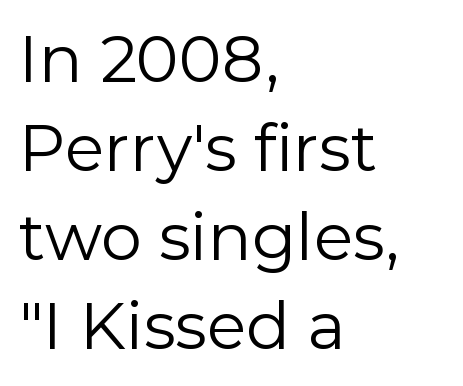
Q: Is the text bold? A: No.
Q: Is the text italic (slanted)? A: No, it is upright.
Q: Is the typeface a serif or a sans-serif typeface? A: Sans-serif.
Q: Is the text underlined? A: No.
Q: How is the paragraph aligned? A: Left-aligned.
Q: Is the spacing between letters normal or unusually wide? A: Normal.
Q: Is the spacing between lines tight, normal or loose? A: Normal.
Q: Width (condensed, normal, or wide)? A: Normal.
Q: Stroke contrast? A: Low.
Q: x-height? A: Medium.
Q: Monospaced? A: No.
